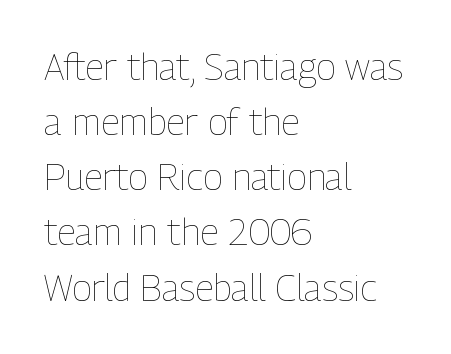
The image shows 37 px thin, condensed type, upright; set left-aligned, normal line spacing (1.49x), normal letter spacing, not underlined; low stroke contrast and a medium x-height.
